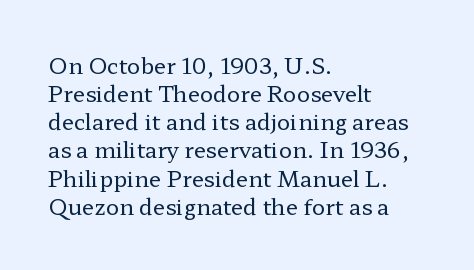
The image shows 22 px text type, upright; set left-aligned, normal line spacing (1.28x), normal letter spacing, not underlined.
